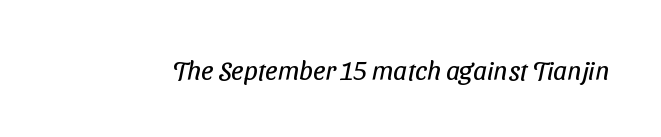
Q: Is the text bold? A: No.
Q: Is the text underlined? A: No.
Q: Is the spacing between letters normal or unusually wide? A: Normal.
